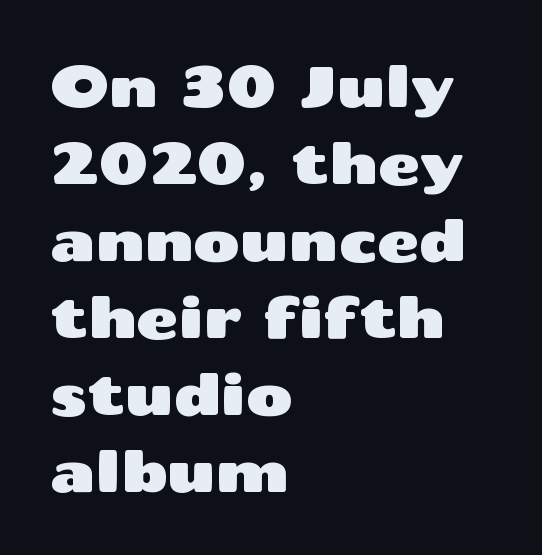
{"serif": "no", "italic": "no", "width": "wide", "stroke_contrast": "medium", "x_height": "medium", "monospaced": "no", "underline": "no", "align": "left", "line_spacing": "normal", "line_spacing_ratio": 1.35, "letter_spacing": "normal", "letter_spacing_em": 0.0, "glyph_px": 57}
